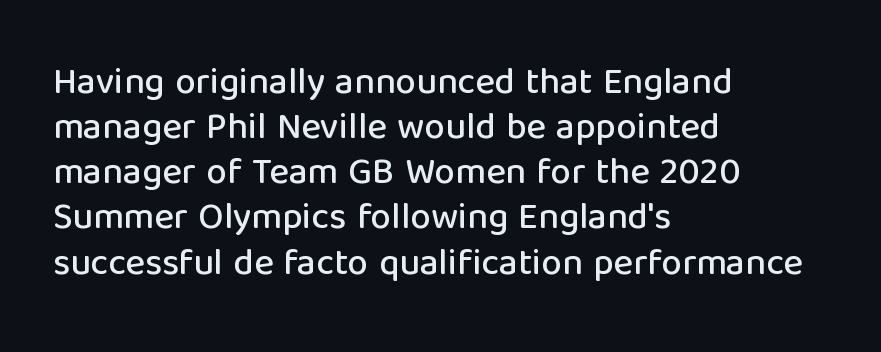
Q: Is the text italic (slanted)? A: No, it is upright.
Q: Is the typeface a serif or a sans-serif typeface? A: Sans-serif.
Q: Is the text underlined? A: No.
Q: How is the paragraph aligned? A: Left-aligned.
Q: Is the spacing between letters normal or unusually wide? A: Normal.
Q: Width (condensed, normal, or wide)? A: Normal.
Q: Stroke contrast? A: Low.
Q: x-height? A: Medium.
Q: Monospaced? A: No.
